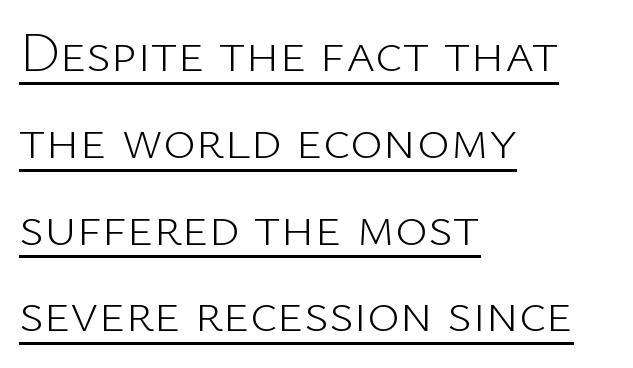
Q: Is the text bold? A: No.
Q: Is the text italic (slanted)? A: No, it is upright.
Q: Is the typeface a serif or a sans-serif typeface? A: Sans-serif.
Q: Is the text underlined? A: Yes.
Q: How is the paragraph aligned? A: Left-aligned.
Q: Is the spacing between letters normal or unusually wide? A: Normal.
Q: Is the spacing between lines tight, normal or loose? A: Normal.
Q: Width (condensed, normal, or wide)? A: Normal.
Q: Stroke contrast? A: Low.
Q: x-height? A: Medium.
Q: Monospaced? A: No.
